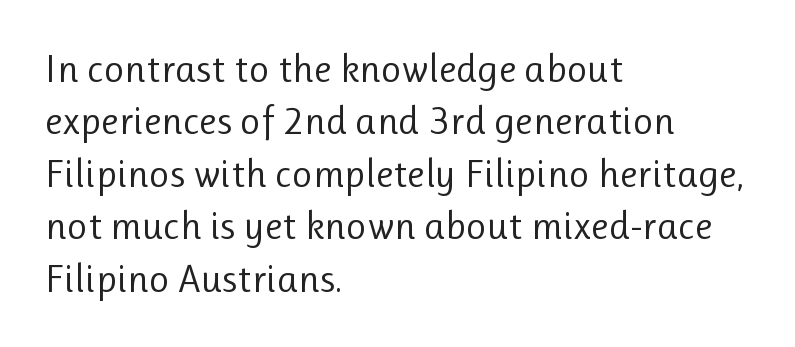
The image shows 40 px regular-weight sans-serif type, upright; set left-aligned, normal line spacing (1.31x), normal letter spacing, not underlined; low stroke contrast and a medium x-height.
